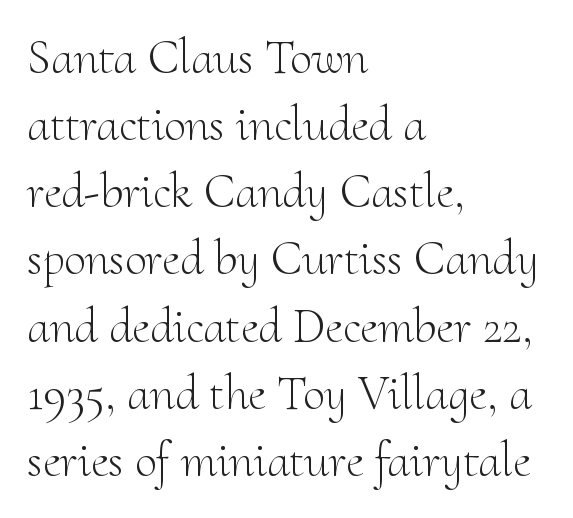
The image shows 49 px light serif type, upright; set left-aligned, normal line spacing (1.37x), normal letter spacing, not underlined; medium stroke contrast and a small x-height.
